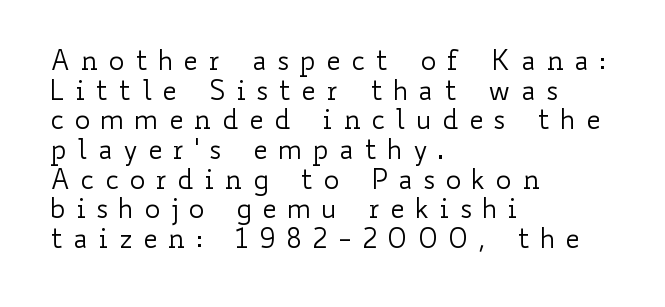
Quick note: interline space is minimal. A typesetter would call this heavily tracked-out type. Ascenders rise straight up at ninety degrees. A student would call this left alignment; a typographer would say flush left, rag right. Check the space under the baseline: it is left empty.
